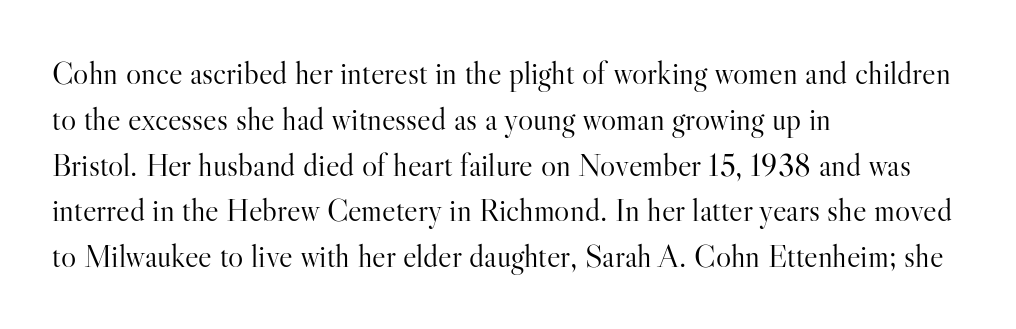
{"serif": "yes", "italic": "no", "bold": "no", "weight": "light", "width": "normal", "stroke_contrast": "high", "x_height": "small", "monospaced": "no", "underline": "no", "align": "left", "line_spacing": "normal", "line_spacing_ratio": 1.43, "letter_spacing": "normal", "letter_spacing_em": 0.0, "glyph_px": 32}
